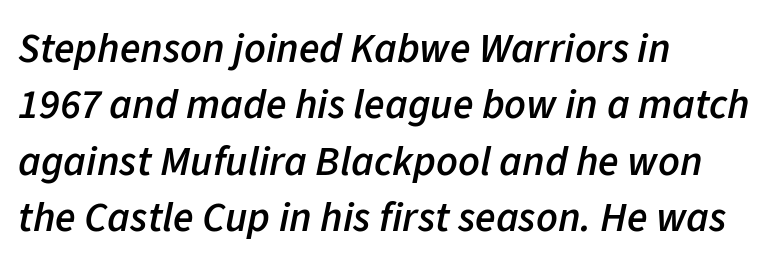
The image shows 42 px semibold type, italic (leaning right); set left-aligned, normal line spacing (1.34x), normal letter spacing, not underlined; low stroke contrast and a medium x-height.
